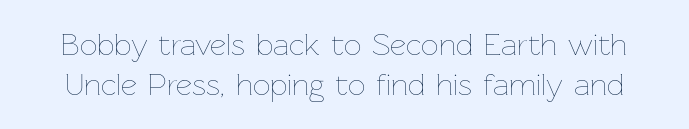
Character widths vary here, with narrow letters taking less room than wide ones. It's the straight-up-and-down kind of type. Summary of vertical rhythm: regular, with standard interline spacing. No extra ink here — the face is not bold. Any mark beneath the type? The region is blank. Spacing between characters is what you'd get straight out of the box.
